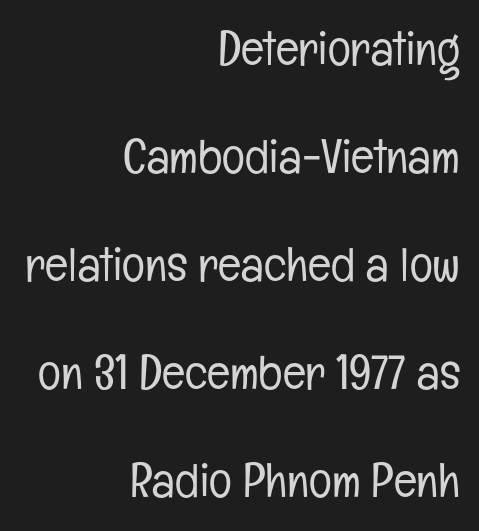
{"serif": "no", "italic": "no", "bold": "no", "weight": "light", "width": "condensed", "stroke_contrast": "low", "x_height": "medium", "monospaced": "no", "underline": "no", "align": "right", "line_spacing": "loose", "line_spacing_ratio": 2.25, "letter_spacing": "normal", "letter_spacing_em": 0.0, "glyph_px": 48}
